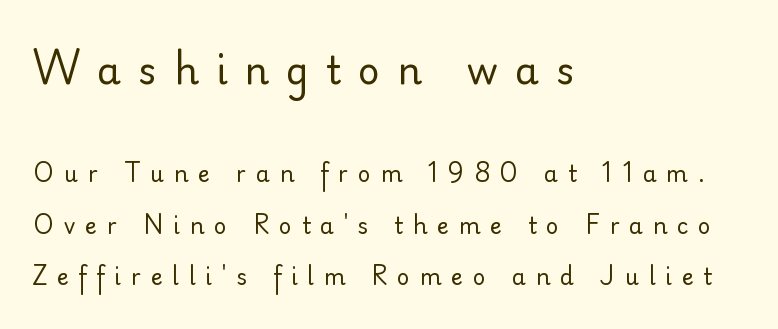
The letterforms stand isolated, each surrounded by extra space. Which chunk is bigger? The first one — the top block dwarfs the bottom. Left-aligned paragraph, ragged on the right. A typesetter would call this proportional, since set widths differ per character. The type family on display is of the sans-serif kind. Posture: vertical.
